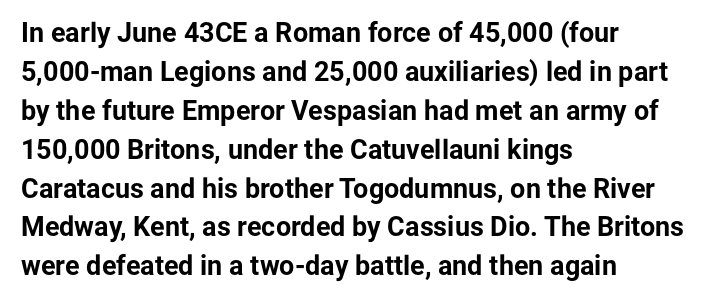
Line starts are locked; line ends wander. On the weight axis this lands at bold, roughly 700. Italic: no, the glyphs are upright roman. Glance below the letters and you will spot only blank space.
